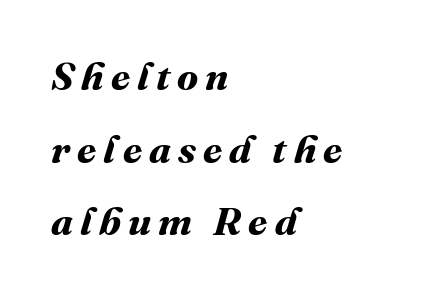
The image shows 39 px bold type; set left-aligned, line spacing 1.86x, not underlined; medium stroke contrast and a medium x-height.
